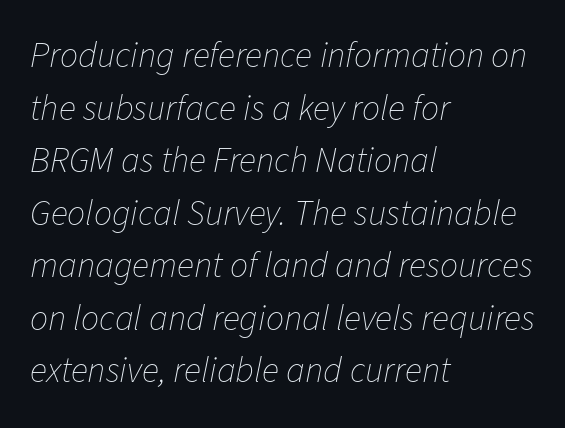
{"italic": "yes", "lean": "right", "slant_degrees": 11, "bold": "no", "weight": "thin", "width": "normal", "stroke_contrast": "low", "x_height": "medium", "monospaced": "no", "underline": "no", "align": "left", "line_spacing": "normal", "line_spacing_ratio": 1.46, "letter_spacing": "normal", "letter_spacing_em": 0.0, "glyph_px": 36}
